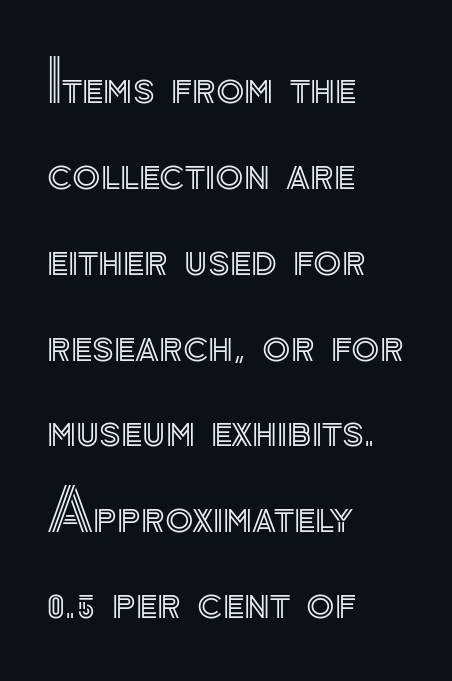
Q: Is the text italic (slanted)? A: No, it is upright.
Q: Is the text underlined? A: No.
Q: How is the paragraph aligned? A: Left-aligned.
Q: Is the spacing between letters normal or unusually wide? A: Normal.
Q: Is the spacing between lines tight, normal or loose? A: Normal.
Q: Width (condensed, normal, or wide)? A: Normal.
Q: x-height? A: Small.
Q: Monospaced? A: No.
